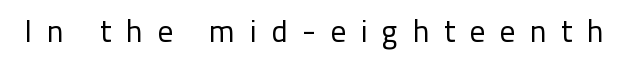
The image shows 31 px regular-weight sans-serif type, upright; set unusually wide letter spacing (+0.46 em), not underlined; low stroke contrast and a medium x-height.
